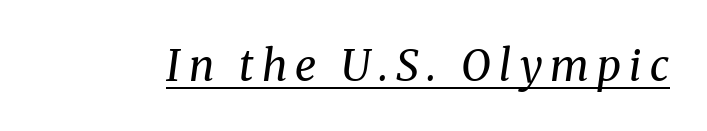
The image shows 43 px regular-weight serif type, italic (leaning right); set underlined; medium stroke contrast and a medium x-height.
